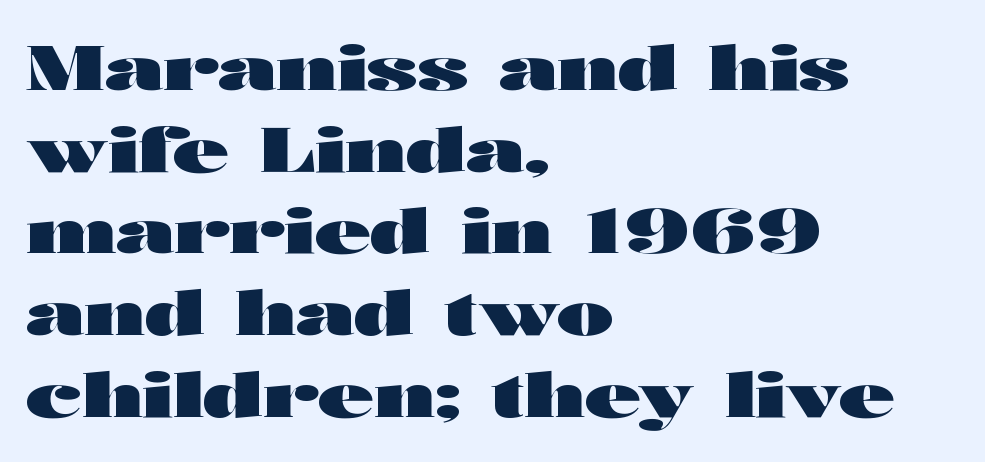
A typesetter would mark this as roman, not italic. The passage shown has conventional tracking throughout. Honestly, the row spacing looks completely unremarkable. Each line starts at the same left margin while the right side varies. Bare-footed words on every line.
